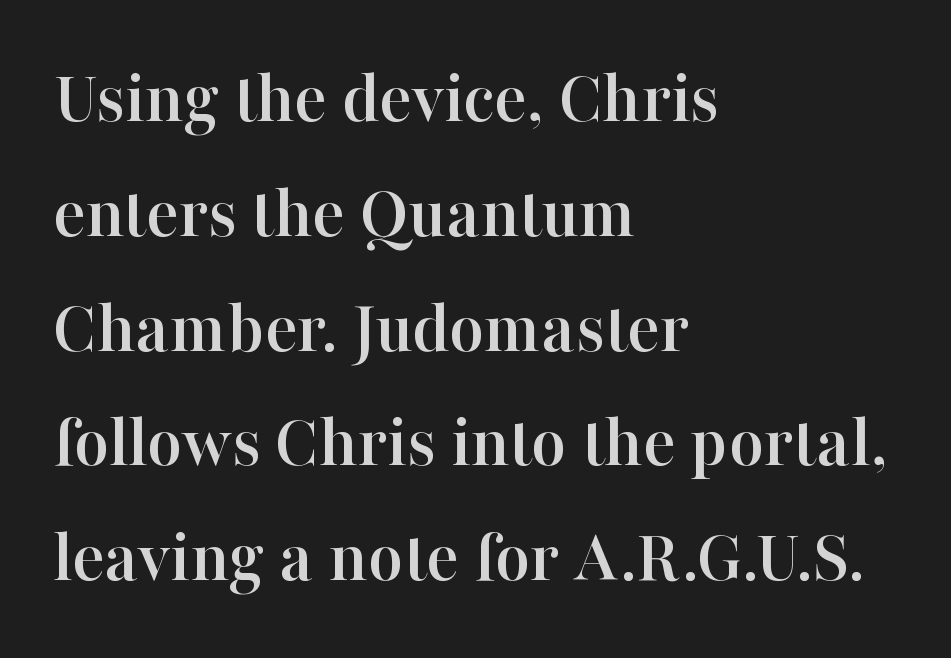
A classic flush-left, rag-right setting is used for this passage. Observe the ordinary spacing: letters are neighbours, not strangers. You could not count columns in this text — the font is proportionally spaced. Letters rest on an invisible, unmarked baseline. When letters stand straight like this, we call the style roman or upright. Classification — serif.
